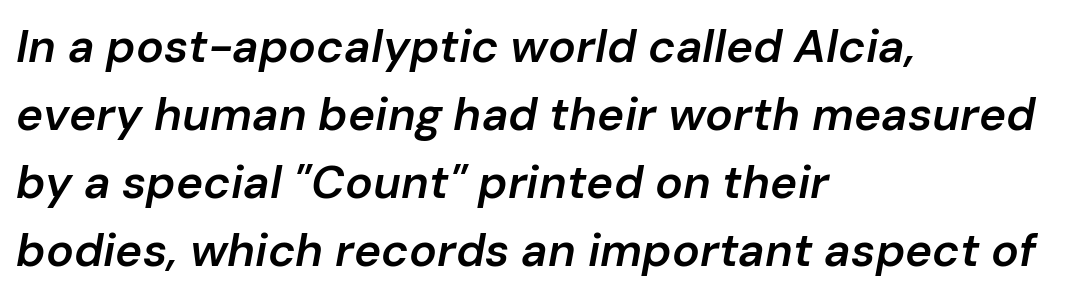
{"italic": "yes", "lean": "right", "slant_degrees": 10, "bold": "semi", "weight": "semibold", "width": "normal", "stroke_contrast": "low", "x_height": "medium", "monospaced": "no", "underline": "no", "align": "left", "line_spacing": "normal", "line_spacing_ratio": 1.48, "letter_spacing": "normal", "letter_spacing_em": 0.0, "glyph_px": 46}
